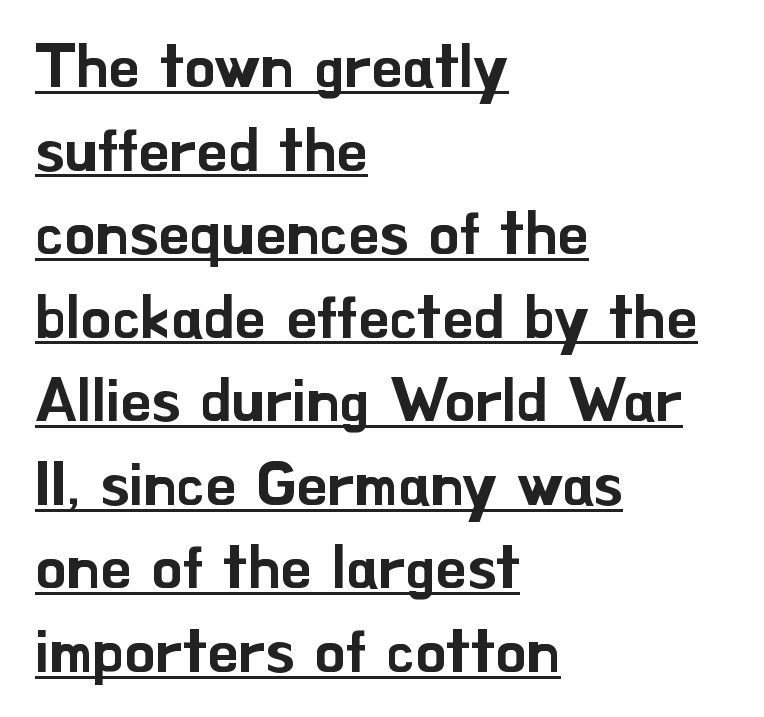
Look at the bottom of the vertical strokes: they stop flat, with no serifs. Leading matches the norm, producing a regular column. These lines were composed using upright roman letters. Which margin do the lines hug? The left one — the right edge is uneven. Descenders here cross a horizontal rule under the line.
